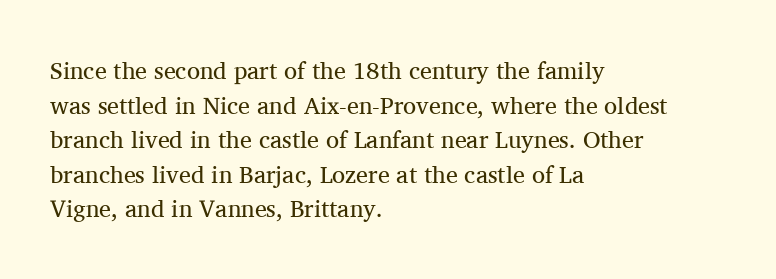
Q: Is the text bold? A: No.
Q: Is the text italic (slanted)? A: No, it is upright.
Q: Is the text underlined? A: No.
Q: How is the paragraph aligned? A: Left-aligned.
Q: Is the spacing between letters normal or unusually wide? A: Normal.
Q: Is the spacing between lines tight, normal or loose? A: Normal.
